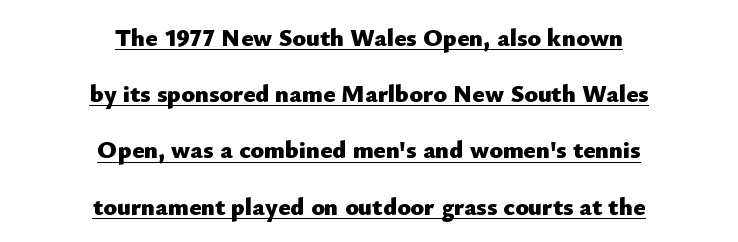
The image shows 25 px bold type, upright; set centered, loose line spacing (2.25x), normal letter spacing, underlined.
